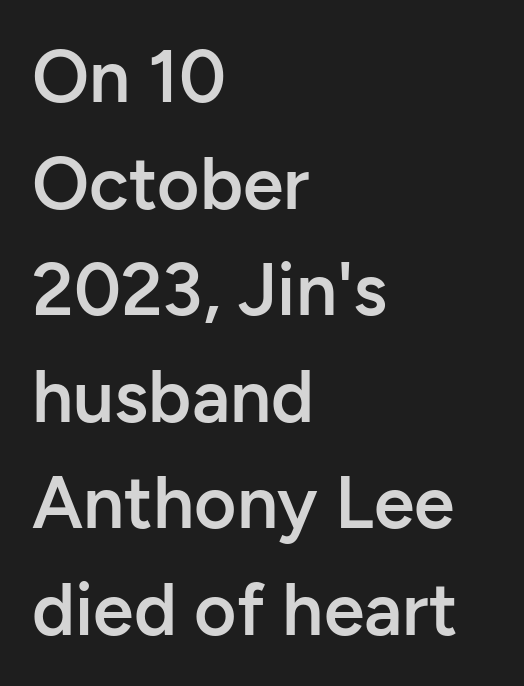
Character widths vary here, with narrow letters taking less room than wide ones. Reading down the column, the eye jumps a familiar distance to each next line. The lettering stays uniformly vertical, giving the passage a roman look. Descenders hang freely into open space. Every row of glyphs begins at an identical x-position on the left. Moderately thickened strokes mark this as semibold type.
